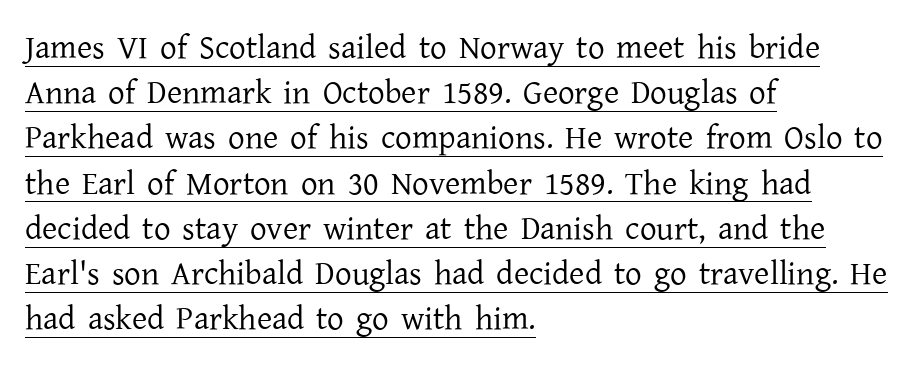
{"serif": "yes", "italic": "no", "bold": "no", "weight": "regular", "width": "normal", "stroke_contrast": "low", "x_height": "medium", "monospaced": "no", "underline": "yes", "align": "left", "line_spacing": "normal", "line_spacing_ratio": 1.37, "letter_spacing": "normal", "letter_spacing_em": 0.0, "glyph_px": 33}
